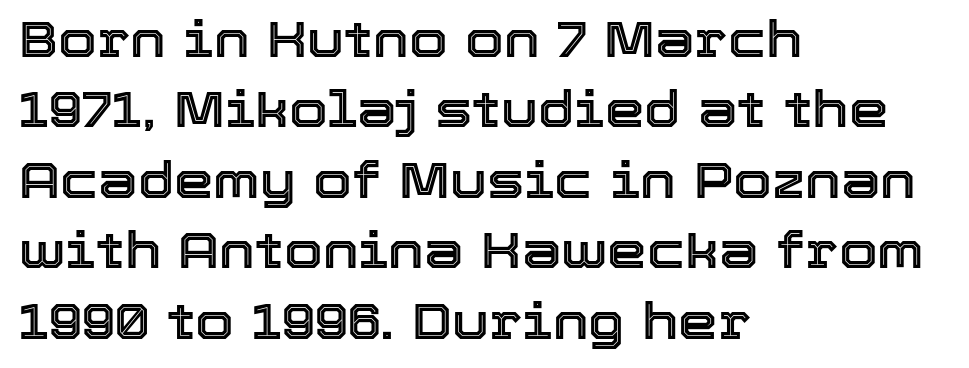
The image shows 50 px text type, upright; set left-aligned, normal line spacing (1.41x), normal letter spacing, not underlined; a medium x-height.
